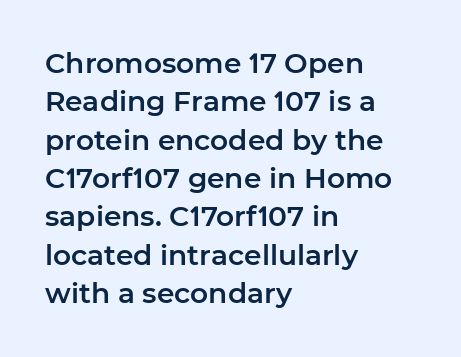
Q: Is the text italic (slanted)? A: No, it is upright.
Q: Is the typeface a serif or a sans-serif typeface? A: Sans-serif.
Q: Is the text underlined? A: No.
Q: How is the paragraph aligned? A: Left-aligned.
Q: Is the spacing between letters normal or unusually wide? A: Normal.
Q: Is the spacing between lines tight, normal or loose? A: Normal.
Q: Width (condensed, normal, or wide)? A: Normal.
Q: Stroke contrast? A: Low.
Q: x-height? A: Medium.
Q: Monospaced? A: No.
